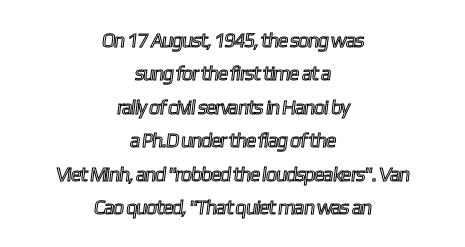
The image shows 20 px text type; set centered, normal line spacing (1.67x), normal letter spacing, not underlined.
